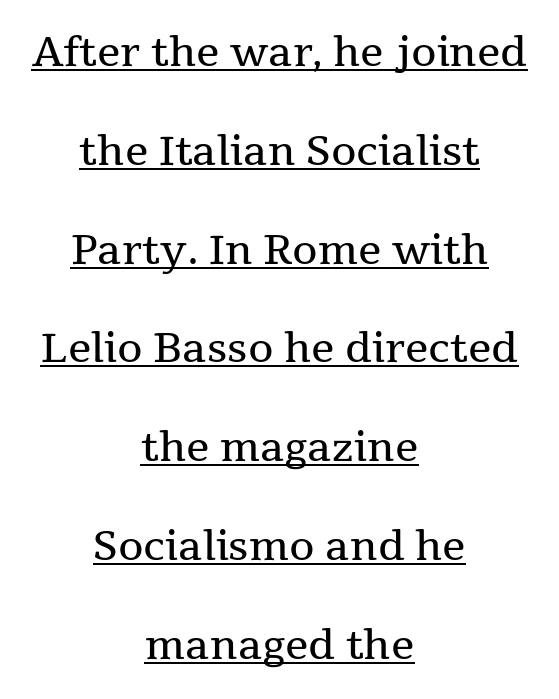
The image shows 41 px regular-weight serif type, upright; set centered, loose line spacing (2.41x), normal letter spacing, underlined; medium stroke contrast and a medium x-height.
